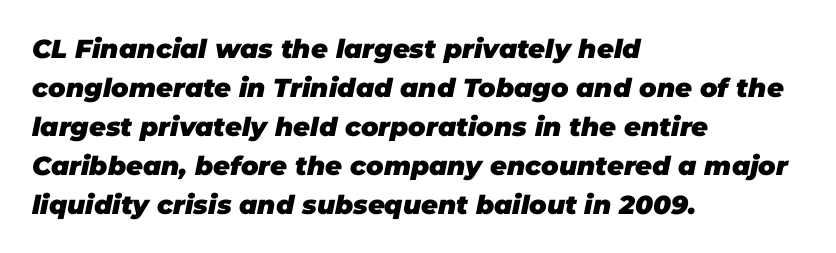
Q: Is the text bold? A: Yes.
Q: Is the text italic (slanted)? A: Yes, it leans right by about 11 degrees.
Q: Is the text underlined? A: No.
Q: How is the paragraph aligned? A: Left-aligned.
Q: Is the spacing between letters normal or unusually wide? A: Normal.
Q: Is the spacing between lines tight, normal or loose? A: Normal.
